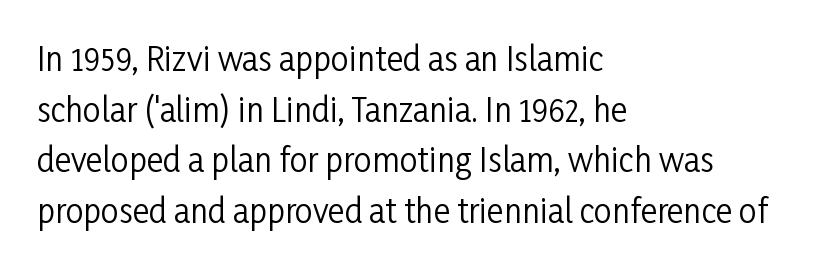
Teacher's note: observe the even left margin — that is flush-left alignment. The face used here is a sans, in the tradition of grotesques and geometrics. Bold? No — there's no thickening of the strokes. The letters stand straight up with perfectly vertical stems. In terms of letterspacing, this is plain default setting. Regarding leading, the lines here are spaced in the standard way.
